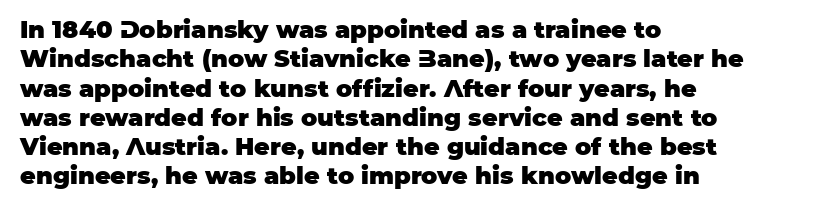
{"italic": "no", "bold": "yes", "underline": "no", "align": "left", "line_spacing_ratio": 1.22, "letter_spacing": "normal", "letter_spacing_em": 0.0, "glyph_px": 24}
